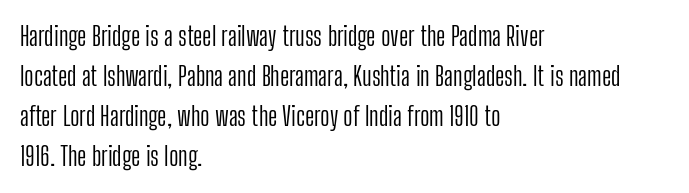
{"italic": "no", "bold": "no", "underline": "no", "align": "left", "line_spacing": "normal", "line_spacing_ratio": 1.54, "letter_spacing": "normal", "letter_spacing_em": 0.0, "glyph_px": 26}
